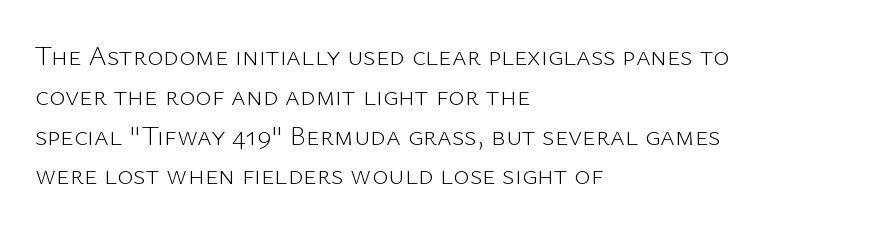
{"serif": "no", "italic": "no", "bold": "no", "weight": "light", "width": "normal", "stroke_contrast": "low", "x_height": "medium", "monospaced": "no", "underline": "no", "align": "left", "line_spacing": "normal", "line_spacing_ratio": 1.42, "letter_spacing": "normal", "letter_spacing_em": 0.0, "glyph_px": 28}
